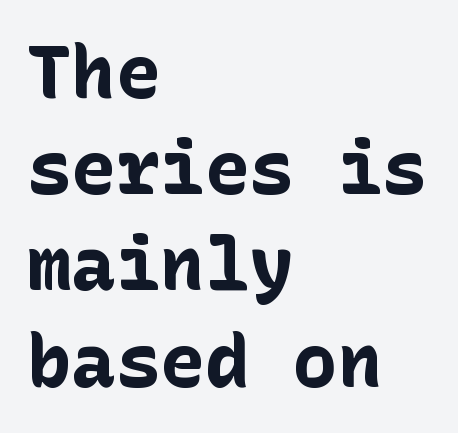
The image shows 74 px bold sans-serif type, upright; set left-aligned, normal line spacing (1.3x), normal letter spacing, not underlined; low stroke contrast and a medium x-height.
